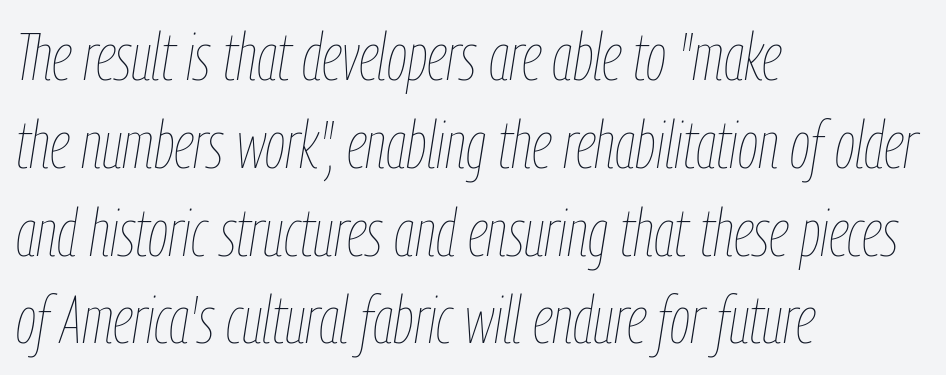
Q: Is the text bold? A: No.
Q: Is the text italic (slanted)? A: Yes, it leans right by about 9 degrees.
Q: Is the text underlined? A: No.
Q: How is the paragraph aligned? A: Left-aligned.
Q: Is the spacing between letters normal or unusually wide? A: Normal.
Q: Is the spacing between lines tight, normal or loose? A: Normal.
Q: Width (condensed, normal, or wide)? A: Condensed.
Q: Stroke contrast? A: Low.
Q: x-height? A: Medium.
Q: Monospaced? A: No.
